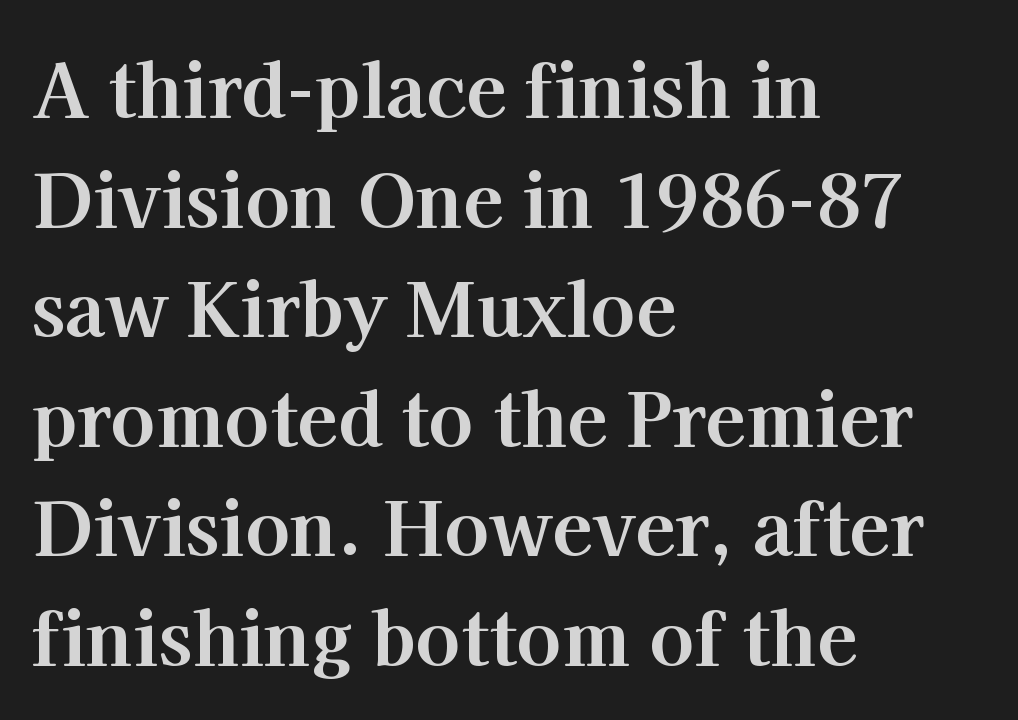
{"serif": "yes", "italic": "no", "bold": "yes", "weight": "bold", "width": "normal", "stroke_contrast": "high", "x_height": "medium", "monospaced": "no", "underline": "no", "align": "left", "line_spacing": "normal", "line_spacing_ratio": 1.48, "letter_spacing": "normal", "letter_spacing_em": 0.0, "glyph_px": 74}
